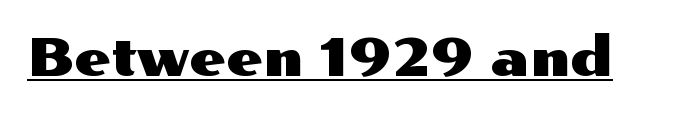
Q: Is the text italic (slanted)? A: No, it is upright.
Q: Is the typeface a serif or a sans-serif typeface? A: Sans-serif.
Q: Is the text underlined? A: Yes.
Q: Is the spacing between letters normal or unusually wide? A: Normal.
Q: Width (condensed, normal, or wide)? A: Wide.
Q: Stroke contrast? A: Medium.
Q: x-height? A: Medium.
Q: Monospaced? A: No.
